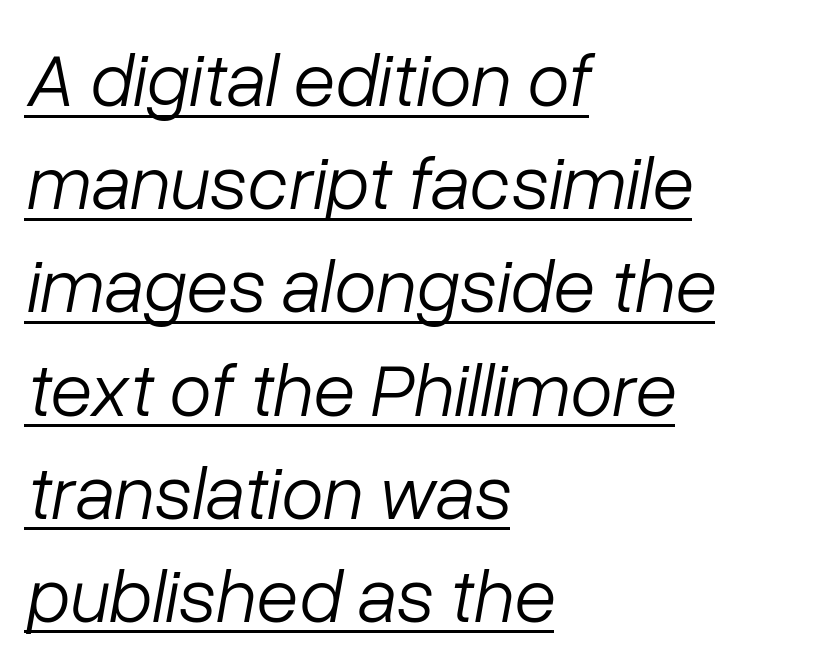
Q: Is the text bold? A: No.
Q: Is the text italic (slanted)? A: Yes, it leans right by about 10 degrees.
Q: Is the text underlined? A: Yes.
Q: How is the paragraph aligned? A: Left-aligned.
Q: Is the spacing between letters normal or unusually wide? A: Normal.
Q: Is the spacing between lines tight, normal or loose? A: Normal.
Q: Width (condensed, normal, or wide)? A: Normal.
Q: Stroke contrast? A: Low.
Q: x-height? A: Medium.
Q: Monospaced? A: No.
